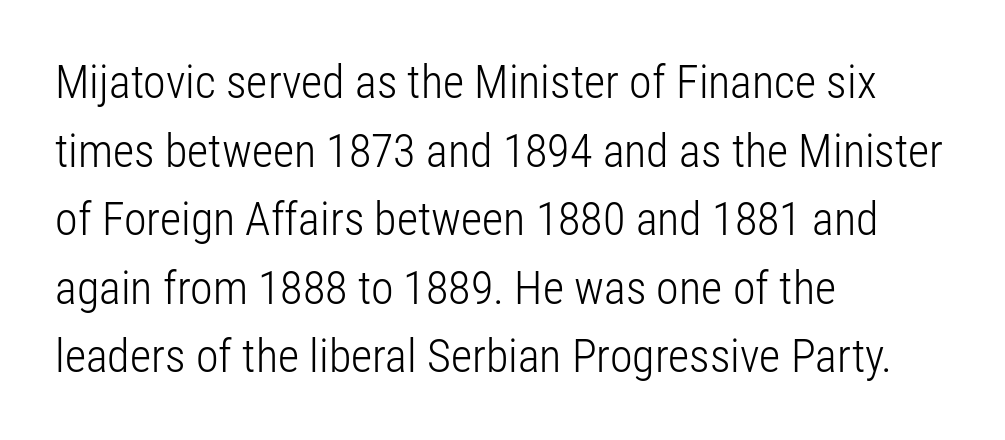
Reading down the block, your eye returns to a fixed left position each line. Underlining? Definitely not there. Each letter keeps its own natural width here, so spacing adapts to shape. Summary of vertical rhythm: regular, with standard interline spacing. Ordinary non-slanted type is in use.
